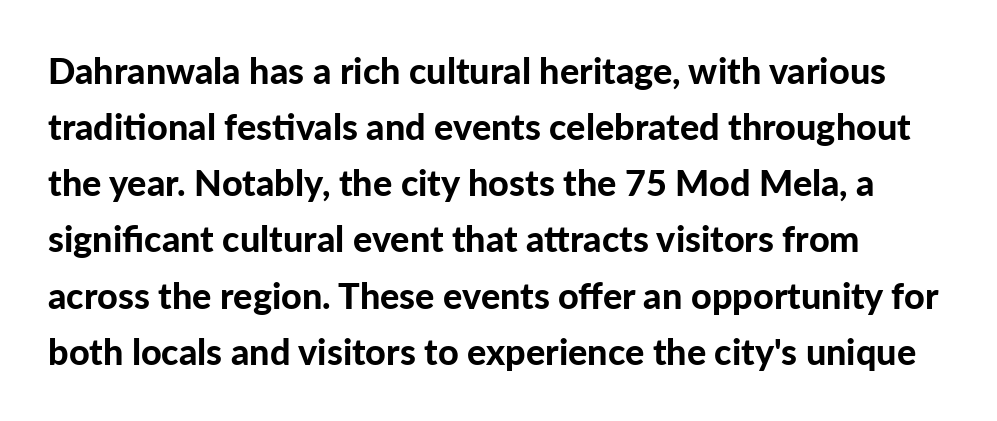
{"serif": "no", "italic": "no", "bold": "yes", "weight": "bold", "width": "normal", "stroke_contrast": "low", "x_height": "medium", "monospaced": "no", "underline": "no", "line_spacing": "normal", "line_spacing_ratio": 1.56, "letter_spacing": "normal", "letter_spacing_em": 0.0, "glyph_px": 36}
